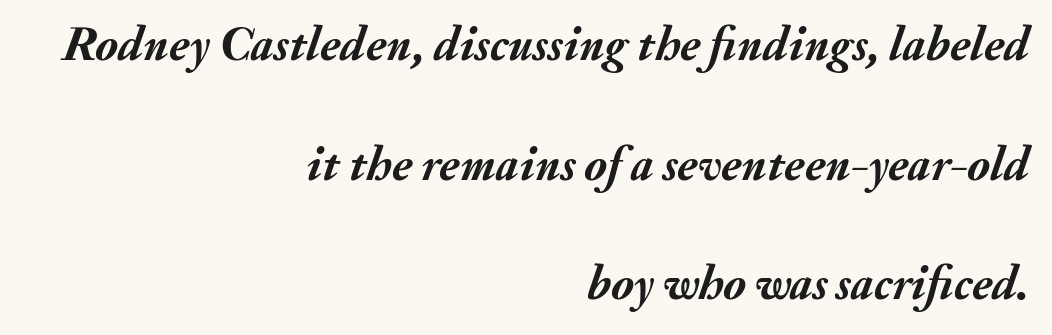
Q: Is the text bold? A: Yes.
Q: Is the text italic (slanted)? A: Yes, it leans right by about 20 degrees.
Q: Is the text underlined? A: No.
Q: How is the paragraph aligned? A: Right-aligned.
Q: Is the spacing between letters normal or unusually wide? A: Normal.
Q: Is the spacing between lines tight, normal or loose? A: Loose.
Q: Width (condensed, normal, or wide)? A: Normal.
Q: Stroke contrast? A: Medium.
Q: x-height? A: Small.
Q: Monospaced? A: No.
